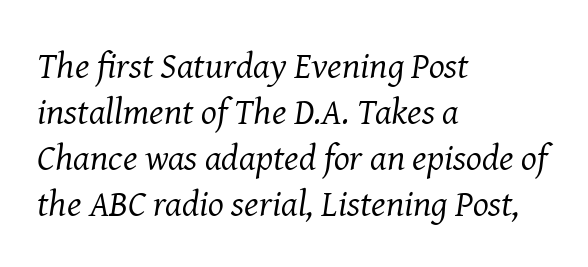
The image shows 37 px regular-weight serif type, italic (leaning right); set left-aligned, line spacing 1.24x, normal letter spacing, not underlined; medium stroke contrast and a medium x-height.
